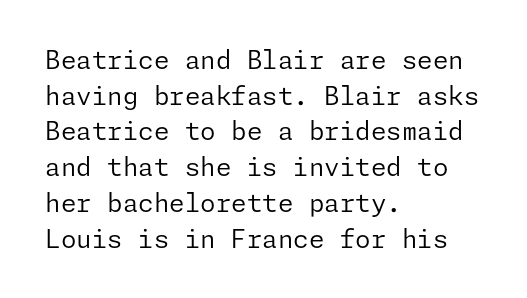
{"italic": "no", "bold": "no", "underline": "no", "align": "left", "line_spacing": "normal", "line_spacing_ratio": 1.43, "letter_spacing": "normal", "letter_spacing_em": 0.0, "glyph_px": 25}
